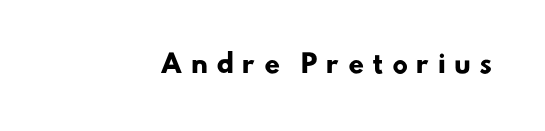
Plain, unruled lines of type. Between one letter and the next there's a generous, obvious gap. Its strokes are broad and dark, the hallmark of bold type.
